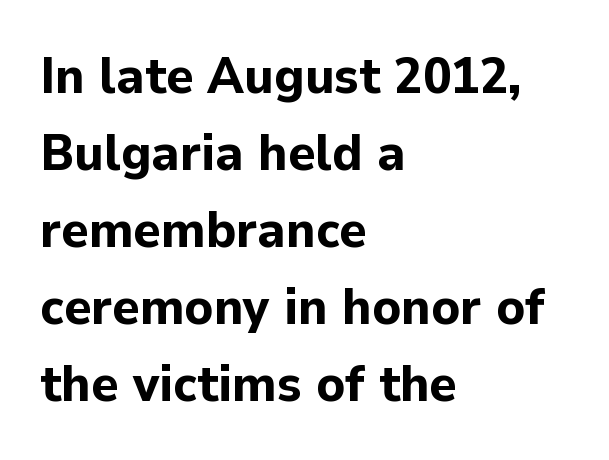
{"serif": "no", "italic": "no", "bold": "yes", "weight": "bold", "width": "normal", "stroke_contrast": "low", "x_height": "medium", "monospaced": "no", "underline": "no", "align": "left", "line_spacing": "normal", "line_spacing_ratio": 1.48, "letter_spacing": "normal", "letter_spacing_em": 0.0, "glyph_px": 52}
